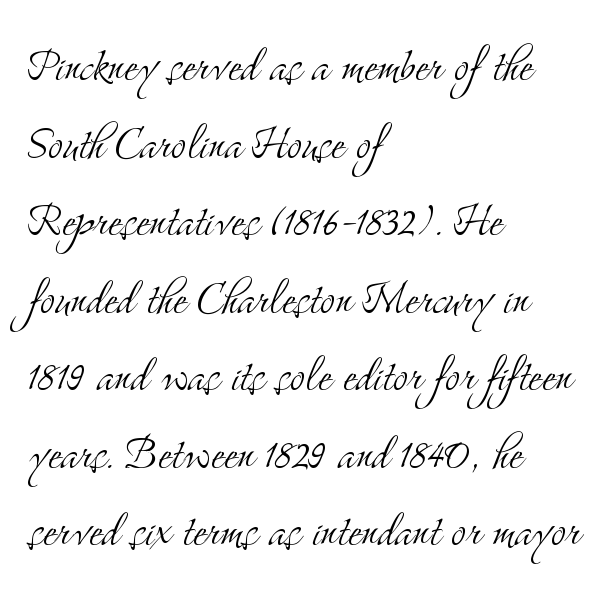
{"serif": "yes", "bold": "no", "weight": "light", "width": "condensed", "stroke_contrast": "medium", "x_height": "small", "monospaced": "no", "underline": "no", "align": "left", "line_spacing": "normal", "line_spacing_ratio": 1.36, "letter_spacing": "normal", "letter_spacing_em": 0.0, "glyph_px": 57}
